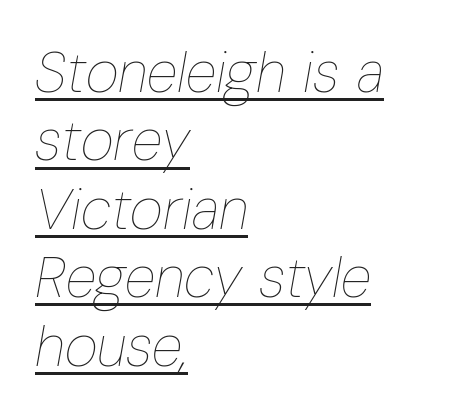
The image shows 57 px thin, condensed type, italic (leaning right); set left-aligned, line spacing 1.2x, normal letter spacing, underlined; low stroke contrast and a medium x-height.
